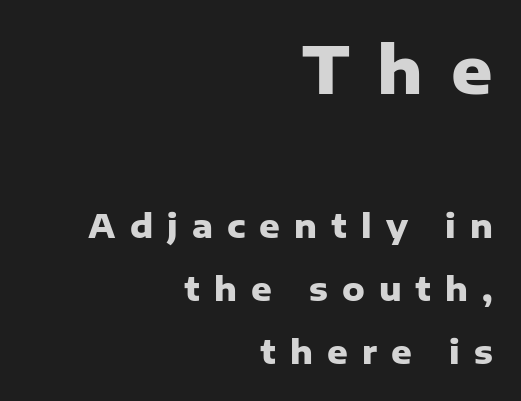
Letter spacing: wide. The lines are spread far apart with generous leading. The typeface chosen for these lines omits serifs. Here the first block reads like a headline and the second like body copy. Check under the words: just untouched page. Each line ends at the same right margin while the left side varies.
